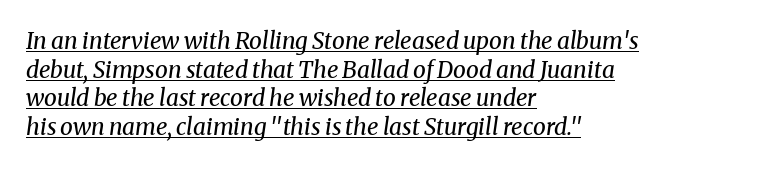
{"italic": "yes", "lean": "right", "slant_degrees": 8, "bold": "no", "underline": "yes", "align": "left", "line_spacing": "normal", "line_spacing_ratio": 1.25, "letter_spacing": "normal", "letter_spacing_em": 0.0, "glyph_px": 23}
